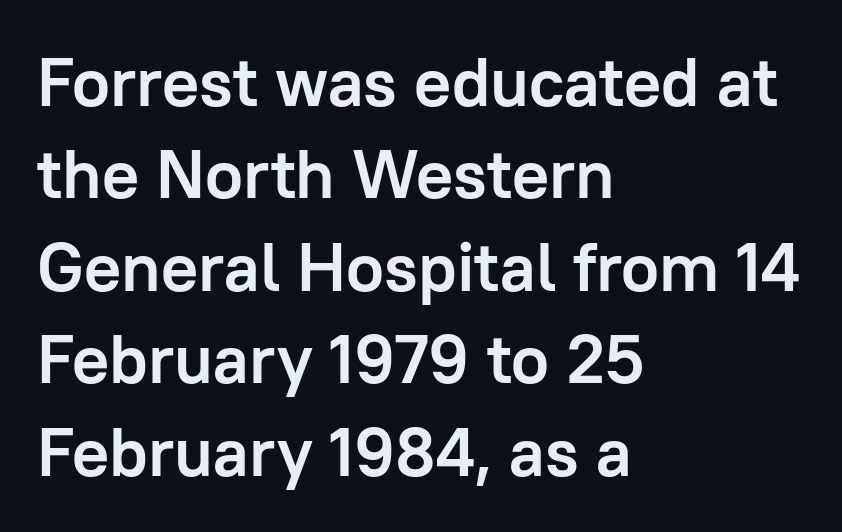
Only glyphs here, with clear space below each row. In terms of weight, the rendering is a true, heavy bold. Compared with typical paragraphs, the rows here are spaced about the same. Upright lettering throughout. A sans-serif font was chosen for this passage. One-word summary of the alignment: left.
